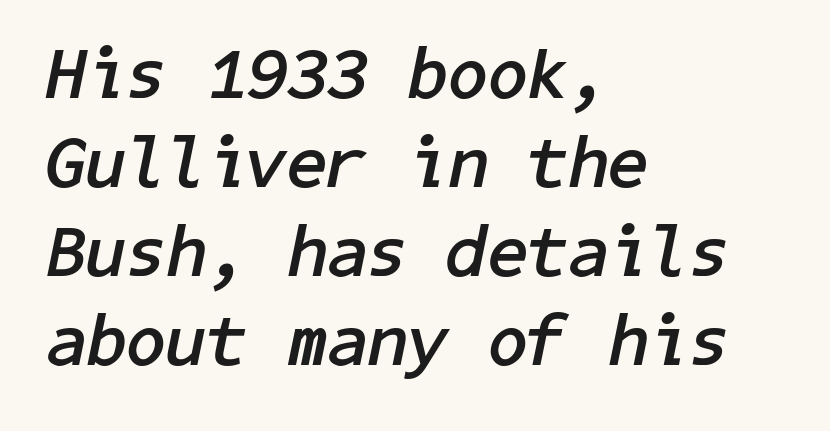
Q: Is the text bold? A: Yes.
Q: Is the text italic (slanted)? A: Yes, it leans right by about 11 degrees.
Q: Is the text underlined? A: No.
Q: How is the paragraph aligned? A: Left-aligned.
Q: Is the spacing between letters normal or unusually wide? A: Normal.
Q: Width (condensed, normal, or wide)? A: Normal.
Q: Stroke contrast? A: Low.
Q: x-height? A: Medium.
